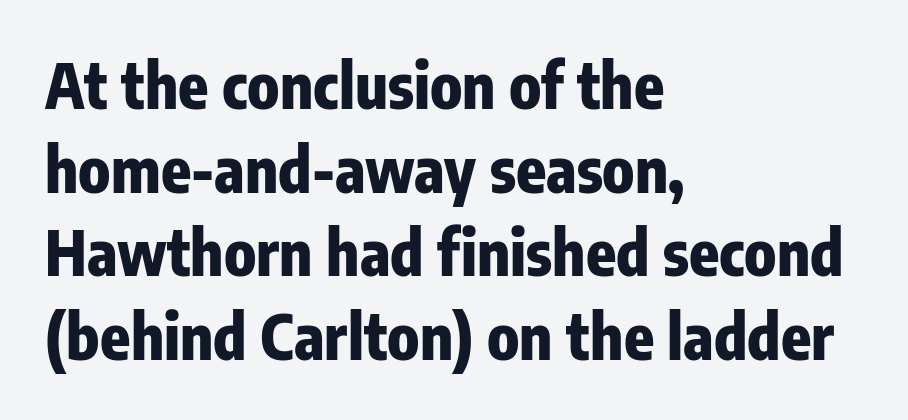
Is there any slant? The stems are plumb. This sample has the flowing, uneven cadence of proportional lettering. Look at the bottom of the vertical strokes: they stop flat, with no serifs. Compared with a centered layout, this one pins lines to the left instead.
